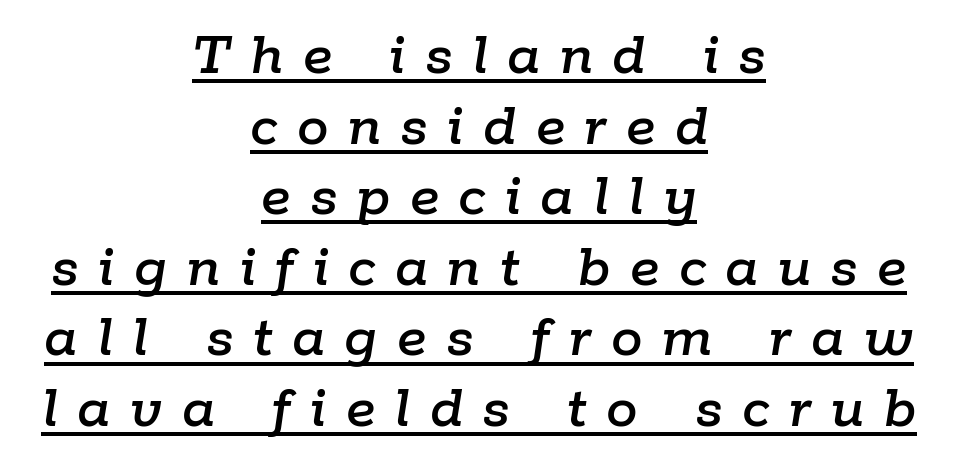
The image shows 63 px text type, italic (leaning right); set centered, tight line spacing (1.12x), unusually wide letter spacing (+0.31 em), underlined; low stroke contrast and a medium x-height.
